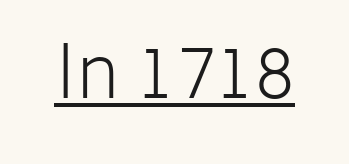
Q: Is the text bold? A: No.
Q: Is the text italic (slanted)? A: No, it is upright.
Q: Is the typeface a serif or a sans-serif typeface? A: Sans-serif.
Q: Is the text underlined? A: Yes.
Q: Is the spacing between letters normal or unusually wide? A: Normal.
Q: Width (condensed, normal, or wide)? A: Normal.
Q: Stroke contrast? A: Low.
Q: x-height? A: Medium.
Q: Monospaced? A: No.
